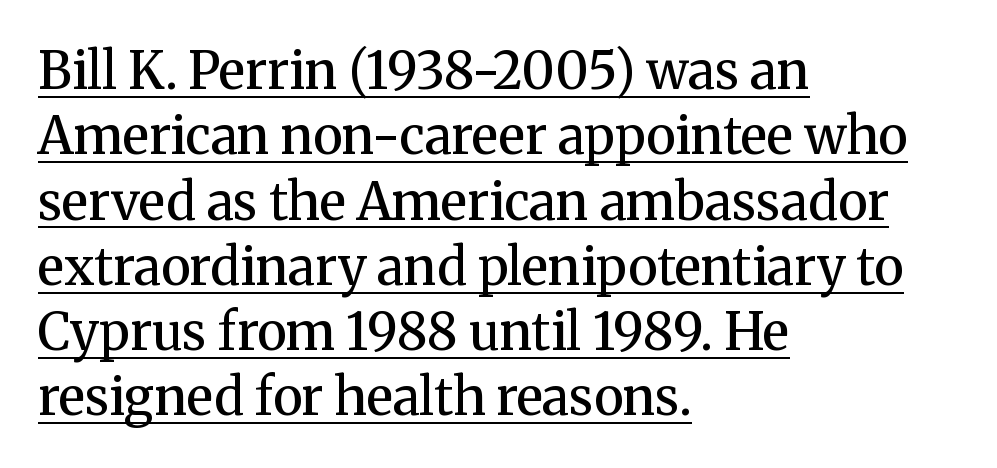
The image shows 51 px semibold serif type, upright; set left-aligned, normal line spacing (1.28x), normal letter spacing, underlined; medium stroke contrast and a medium x-height.
